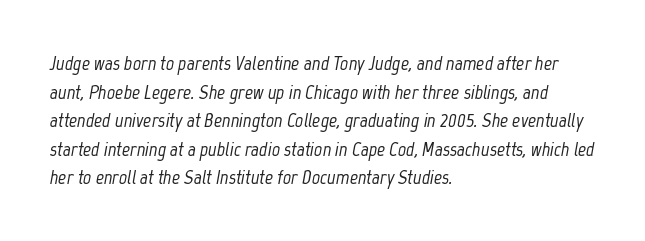
The rendering anchors every line to the left-hand side. One glance says typical: line gaps are just what's usual. Descenders are the only things crossing below the line. This sample uses an oblique cut, with every glyph tilted off the vertical.
